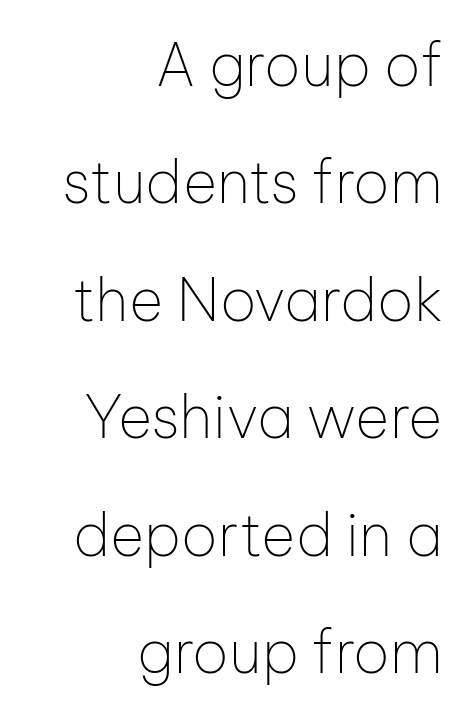
The gap between lines stays unmarked. Stroke mass is kept to a normal reading level or below. Students, note that the glyphs here touch the page at normal intervals. The lines are spread far apart with generous leading. The letters stand straight up with perfectly vertical stems. The passage is arranged like a letterhead date or caption credit — flush right.
